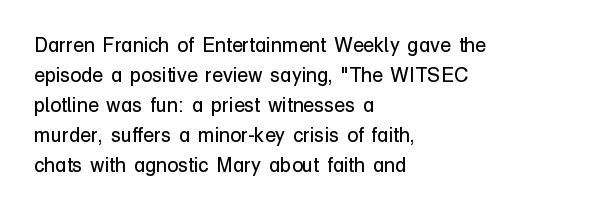
{"italic": "no", "bold": "no", "underline": "no", "align": "left", "line_spacing": "normal", "line_spacing_ratio": 1.5, "letter_spacing": "normal", "letter_spacing_em": 0.0, "glyph_px": 20}
